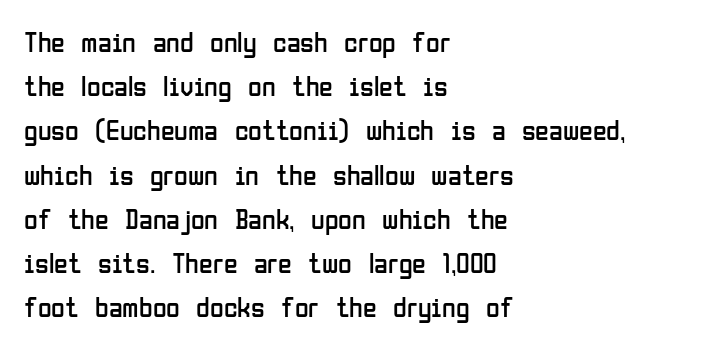
The image shows 28 px regular-weight, condensed sans-serif type, upright; set left-aligned, normal line spacing (1.58x), normal letter spacing, not underlined; low stroke contrast and a medium x-height.
